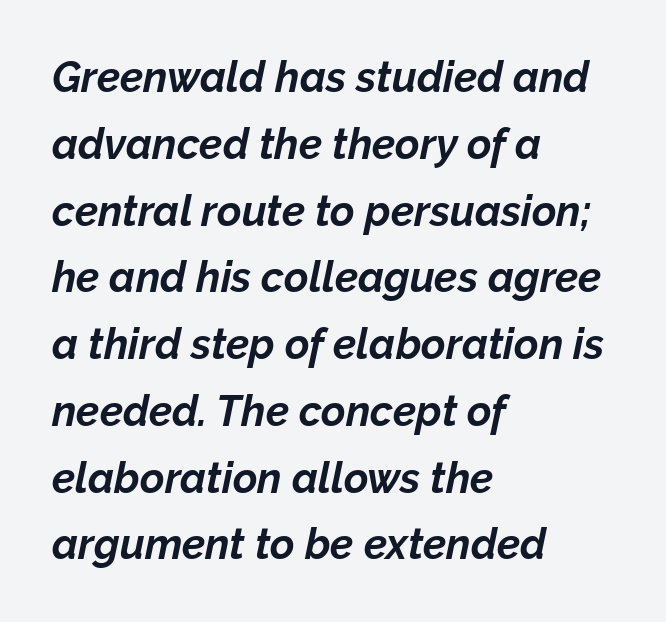
{"italic": "yes", "lean": "right", "slant_degrees": 12, "bold": "yes", "weight": "bold", "width": "normal", "stroke_contrast": "low", "x_height": "medium", "monospaced": "no", "underline": "no", "align": "left", "line_spacing": "normal", "line_spacing_ratio": 1.59, "letter_spacing": "normal", "letter_spacing_em": 0.0, "glyph_px": 42}
